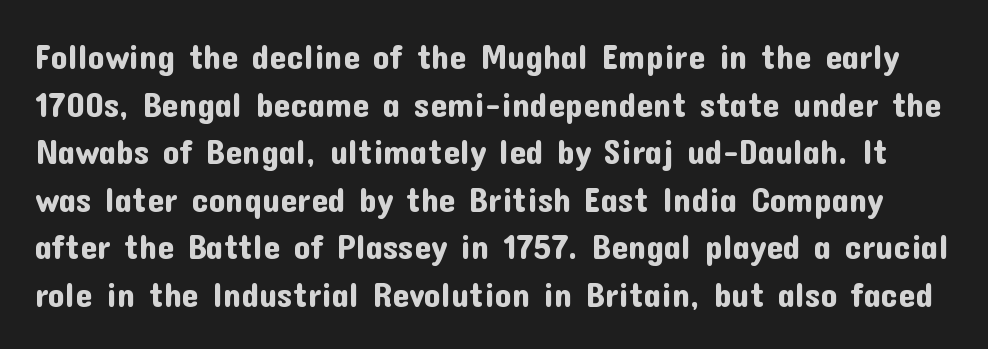
Q: Is the text italic (slanted)? A: No, it is upright.
Q: Is the typeface a serif or a sans-serif typeface? A: Sans-serif.
Q: Is the text underlined? A: No.
Q: Is the spacing between letters normal or unusually wide? A: Normal.
Q: Is the spacing between lines tight, normal or loose? A: Normal.
Q: Width (condensed, normal, or wide)? A: Normal.
Q: Stroke contrast? A: Low.
Q: x-height? A: Medium.
Q: Monospaced? A: No.
